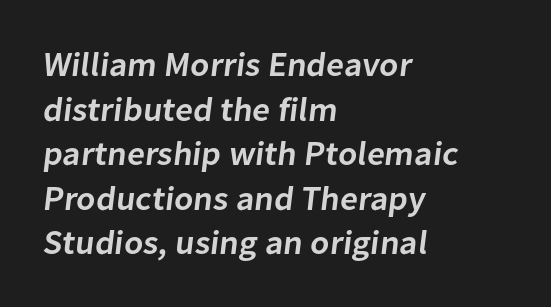
{"serif": "no", "bold": "semi", "weight": "semibold", "width": "normal", "stroke_contrast": "low", "x_height": "medium", "monospaced": "no", "underline": "no", "align": "left", "line_spacing": "normal", "line_spacing_ratio": 1.31, "letter_spacing": "normal", "letter_spacing_em": 0.0, "glyph_px": 34}
